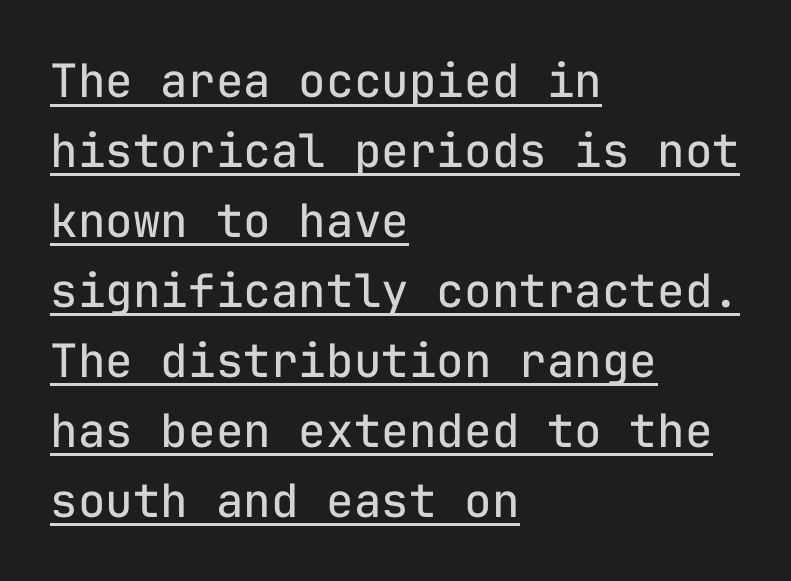
Q: Is the text bold? A: No.
Q: Is the text italic (slanted)? A: No, it is upright.
Q: Is the typeface a serif or a sans-serif typeface? A: Sans-serif.
Q: Is the text underlined? A: Yes.
Q: How is the paragraph aligned? A: Left-aligned.
Q: Is the spacing between letters normal or unusually wide? A: Normal.
Q: Is the spacing between lines tight, normal or loose? A: Normal.
Q: Width (condensed, normal, or wide)? A: Normal.
Q: Stroke contrast? A: Low.
Q: x-height? A: Medium.
Q: Monospaced? A: Yes.
